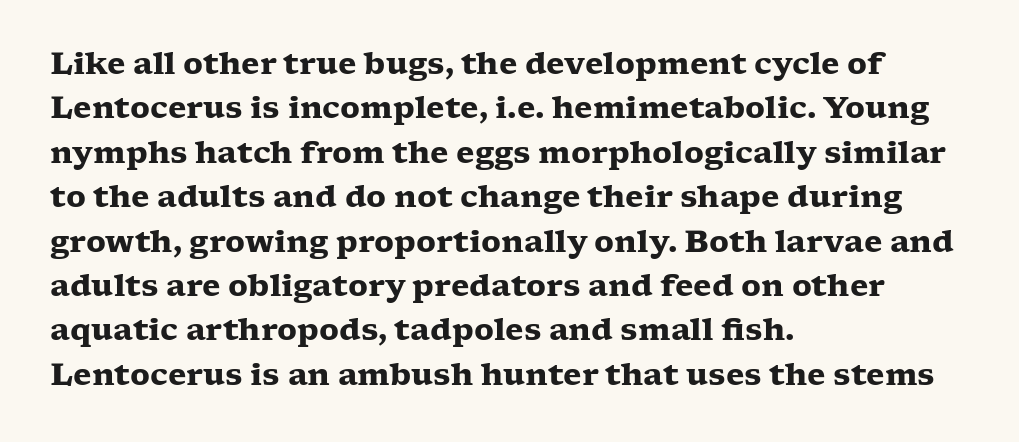
The image shows 30 px heavy, wide serif type, upright; set left-aligned, normal line spacing (1.48x), normal letter spacing, not underlined; low stroke contrast and a medium x-height.
